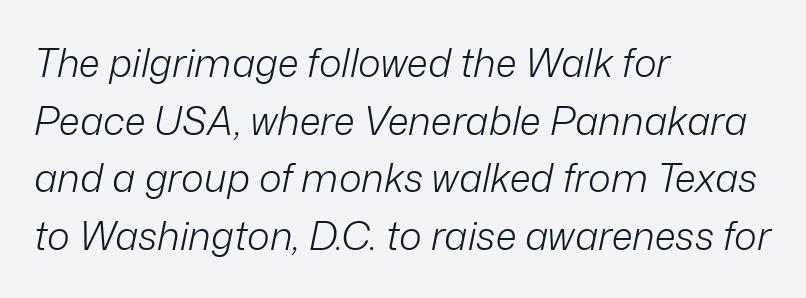
{"italic": "yes", "lean": "right", "slant_degrees": 12, "bold": "no", "weight": "light", "width": "normal", "stroke_contrast": "low", "x_height": "medium", "monospaced": "no", "underline": "no", "align": "left", "line_spacing": "normal", "line_spacing_ratio": 1.48, "letter_spacing": "normal", "letter_spacing_em": 0.0, "glyph_px": 39}
